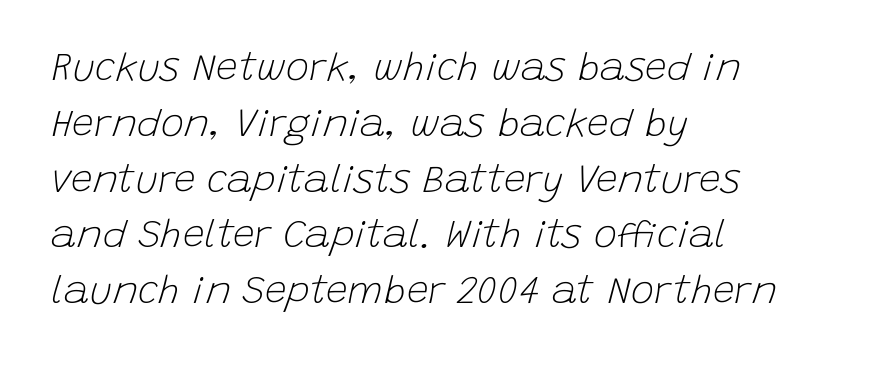
Q: Is the text bold? A: No.
Q: Is the text italic (slanted)? A: Yes, it leans right by about 15 degrees.
Q: Is the text underlined? A: No.
Q: How is the paragraph aligned? A: Left-aligned.
Q: Is the spacing between letters normal or unusually wide? A: Normal.
Q: Is the spacing between lines tight, normal or loose? A: Normal.
Q: Width (condensed, normal, or wide)? A: Normal.
Q: Stroke contrast? A: Low.
Q: x-height? A: Large.
Q: Monospaced? A: No.
